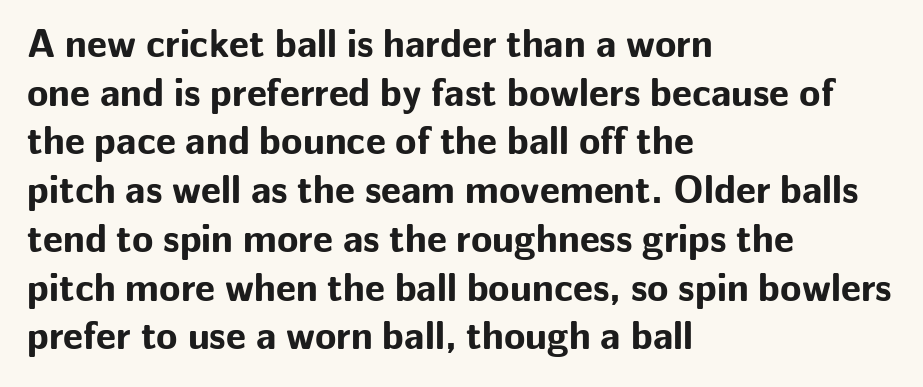
Chunky letters — that's bold for sure. Style check: upright. What's the leading like? Ordinary, nothing unusual. Each line starts at the same left margin while the right side varies.
